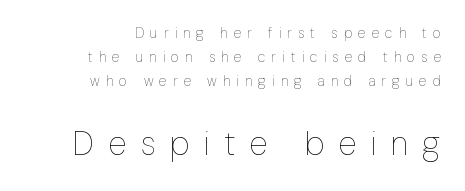
{"italic": "no", "bold": "no", "weight": "thin", "width": "condensed", "stroke_contrast": "low", "x_height": "medium", "monospaced": "no", "underline": "no", "align": "right", "line_spacing_ratio": 1.71, "letter_spacing": "wide", "letter_spacing_em": 0.44, "larger_block": "second", "size_ratio": 2.36, "glyph_px": 33}
